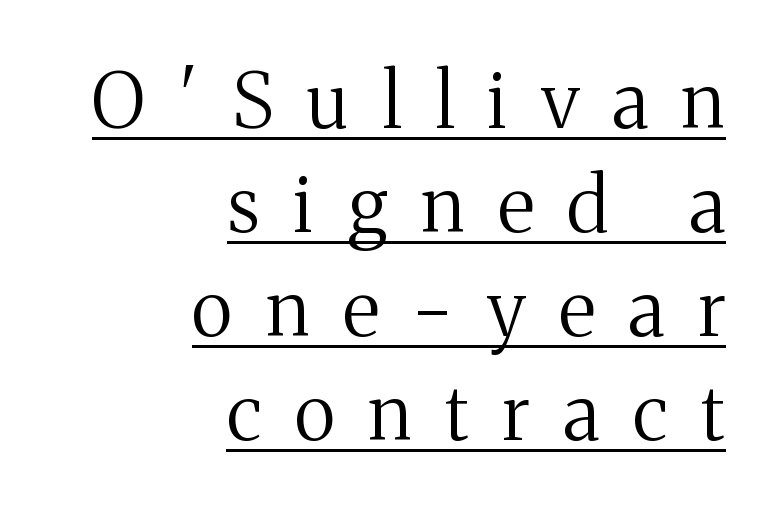
The image shows 76 px regular-weight serif type, upright; set right-aligned, normal line spacing (1.37x), unusually wide letter spacing (+0.44 em), underlined; medium stroke contrast and a medium x-height.
